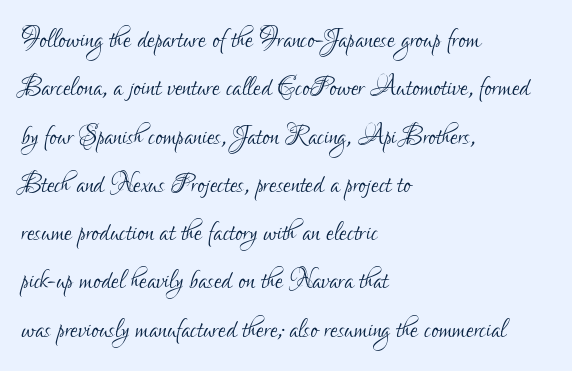
Q: Is the text bold? A: No.
Q: Is the text italic (slanted)? A: Yes.
Q: Is the typeface a serif or a sans-serif typeface? A: Sans-serif.
Q: Is the text underlined? A: No.
Q: How is the paragraph aligned? A: Left-aligned.
Q: Is the spacing between letters normal or unusually wide? A: Normal.
Q: Is the spacing between lines tight, normal or loose? A: Normal.
Q: Width (condensed, normal, or wide)? A: Condensed.
Q: Stroke contrast? A: Low.
Q: x-height? A: Small.
Q: Monospaced? A: No.
